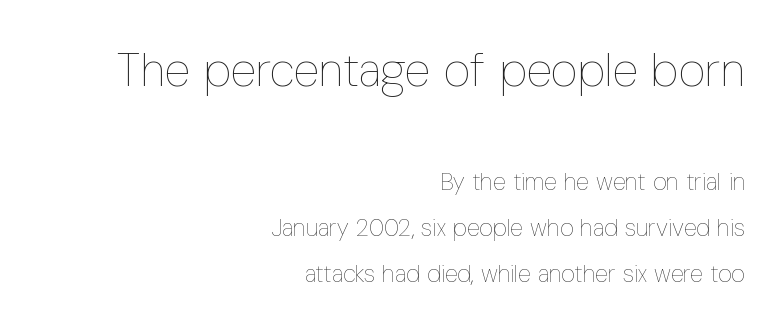
The paragraph shown leans on its right margin. Note the varied advance widths — an 'i' is clearly narrower than an 'm'. The initial chunk of copy outweighs the following chunk in type size. Unlike italic type, these characters show no tilt at all.
